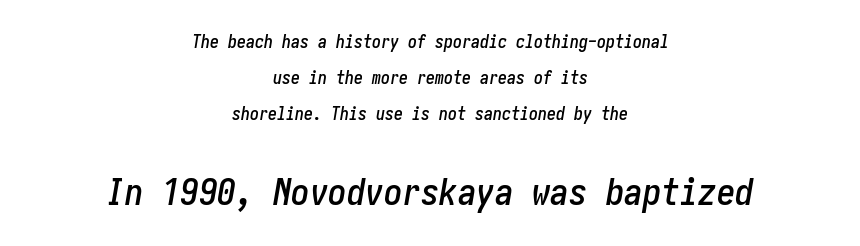
{"italic": "yes", "lean": "right", "slant_degrees": 10, "width": "condensed", "stroke_contrast": "low", "x_height": "medium", "underline": "no", "align": "center", "line_spacing": "loose", "line_spacing_ratio": 2.0, "letter_spacing": "normal", "letter_spacing_em": 0.0, "larger_block": "second", "size_ratio": 2.06, "glyph_px": 37}
